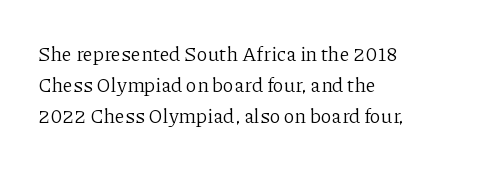
The image shows 20 px text type, upright; set left-aligned, normal line spacing (1.56x), normal letter spacing, not underlined.
